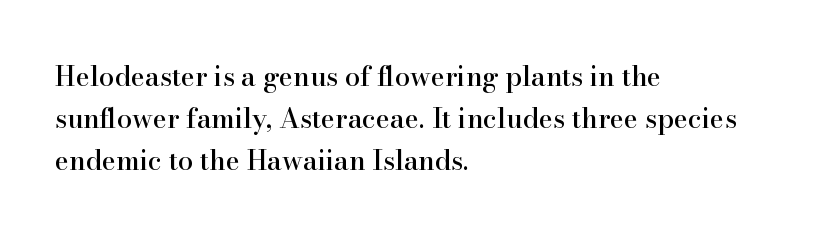
The image shows 27 px text type, upright; set left-aligned, normal line spacing (1.55x), normal letter spacing, not underlined.
